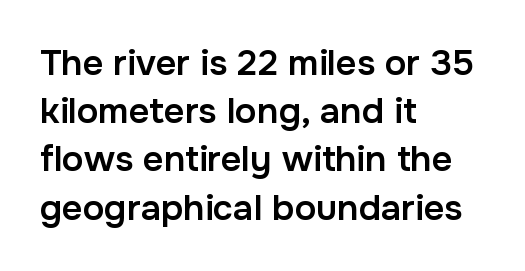
The lettering holds an erect, upright posture throughout. Each line starts at the same left margin while the right side varies. Look at the bottom of the vertical strokes: they stop flat, with no serifs. Words appear dense and cohesive because spacing is normal. Do the characters align in a grid? No, the font is proportional. Vertically, the passage feels balanced, rows spaced as you'd expect.
